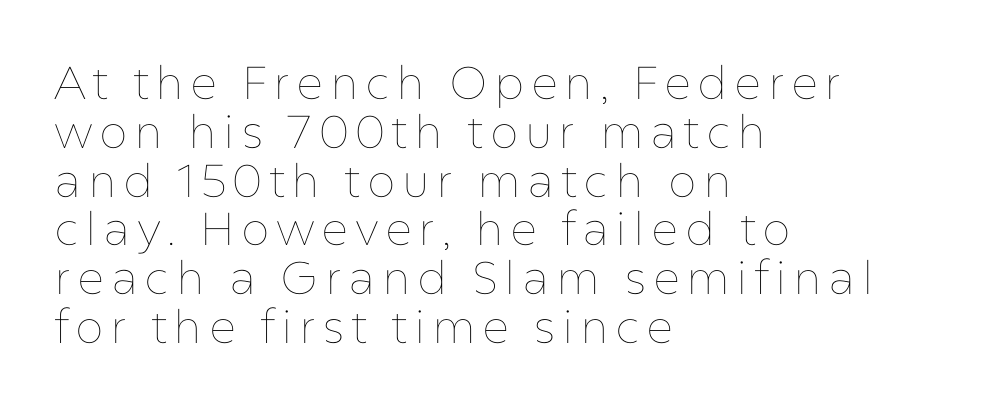
Q: Is the text bold? A: No.
Q: Is the text italic (slanted)? A: No, it is upright.
Q: Is the text underlined? A: No.
Q: How is the paragraph aligned? A: Left-aligned.
Q: Is the spacing between lines tight, normal or loose? A: Tight.
Q: Width (condensed, normal, or wide)? A: Normal.
Q: Stroke contrast? A: Low.
Q: x-height? A: Medium.
Q: Monospaced? A: No.
